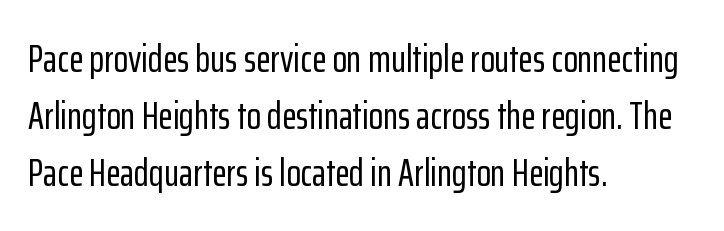
{"serif": "no", "italic": "no", "width": "condensed", "stroke_contrast": "low", "x_height": "medium", "monospaced": "no", "underline": "no", "align": "left", "line_spacing": "normal", "line_spacing_ratio": 1.5, "letter_spacing": "normal", "letter_spacing_em": 0.0, "glyph_px": 38}
